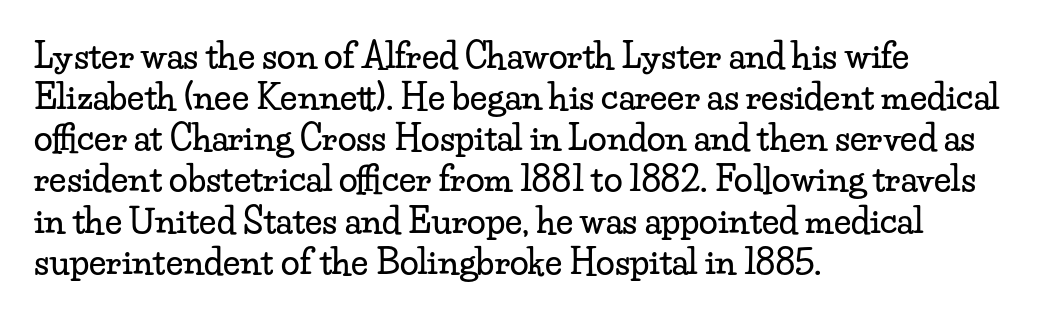
The image shows 34 px wide serif type, upright; set left-aligned, line spacing 1.21x, normal letter spacing, not underlined; low stroke contrast and a small x-height.
